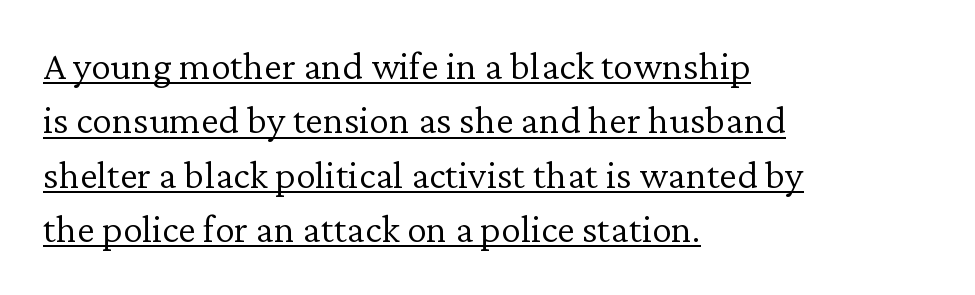
All the whitespace from short lines collects on the right. The characters display serif detailing at their extremities. Does the leading feel generous? No, just average. Here the designer chose a conventional face with non-uniform glyph widths. It's the straight-up-and-down kind of type. Caption: standard tracking, unaltered.
